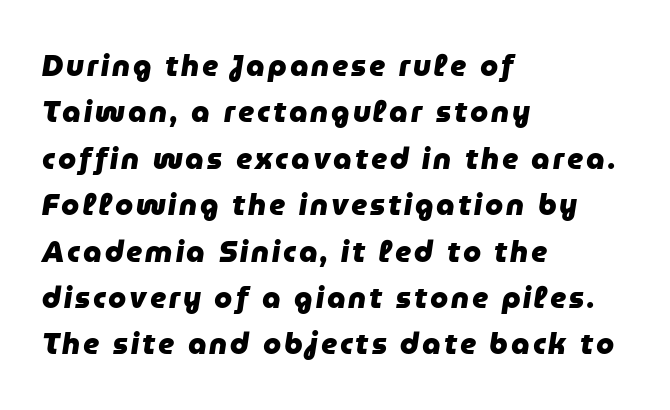
The image shows 29 px heavy type, italic (leaning right); set left-aligned, normal line spacing (1.6x), not underlined; low stroke contrast and a medium x-height.
